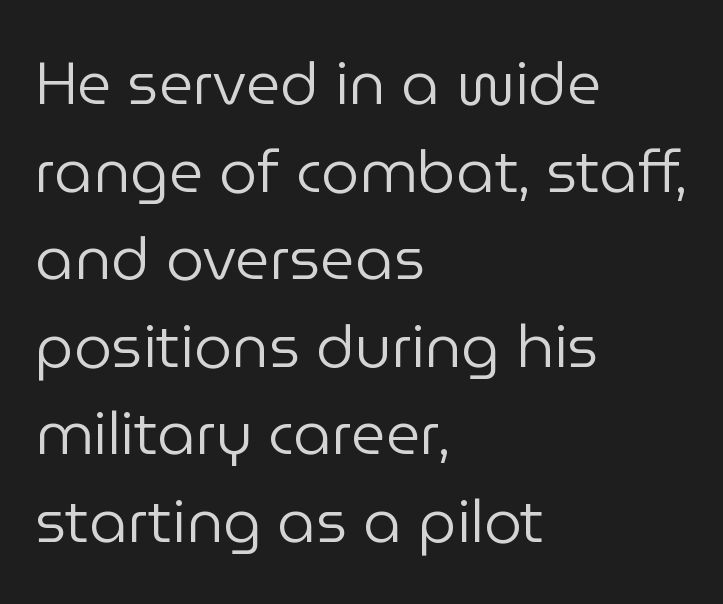
The image shows 60 px regular-weight sans-serif type, upright; set left-aligned, normal line spacing (1.46x), normal letter spacing, not underlined; low stroke contrast and a medium x-height.
